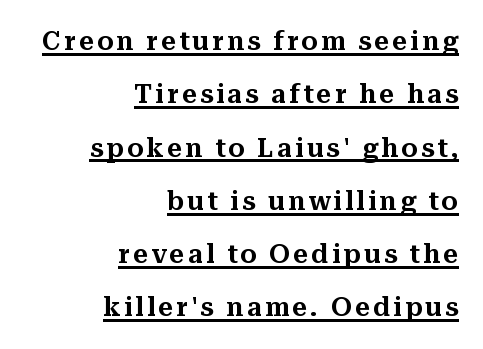
{"italic": "no", "underline": "yes", "align": "right", "line_spacing": "loose", "line_spacing_ratio": 2.05, "glyph_px": 26}
